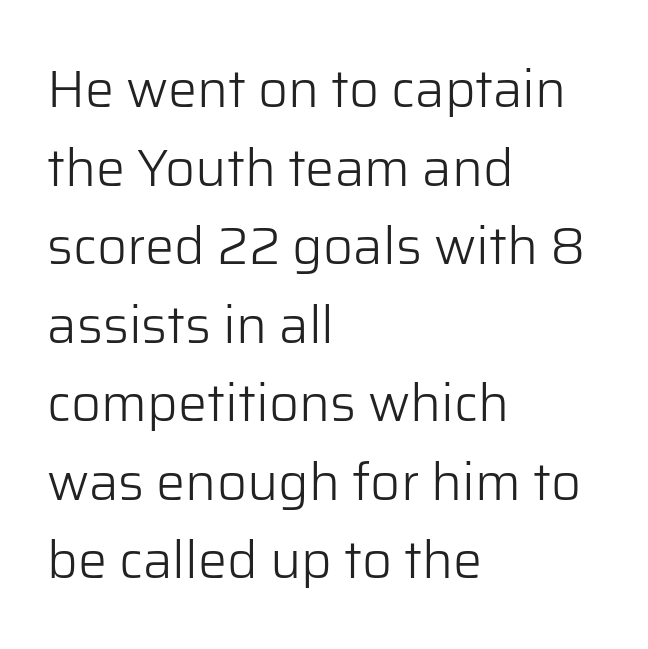
Q: Is the text bold? A: No.
Q: Is the text italic (slanted)? A: No, it is upright.
Q: Is the typeface a serif or a sans-serif typeface? A: Sans-serif.
Q: Is the text underlined? A: No.
Q: How is the paragraph aligned? A: Left-aligned.
Q: Is the spacing between letters normal or unusually wide? A: Normal.
Q: Is the spacing between lines tight, normal or loose? A: Normal.
Q: Width (condensed, normal, or wide)? A: Normal.
Q: Stroke contrast? A: Low.
Q: x-height? A: Medium.
Q: Monospaced? A: No.
